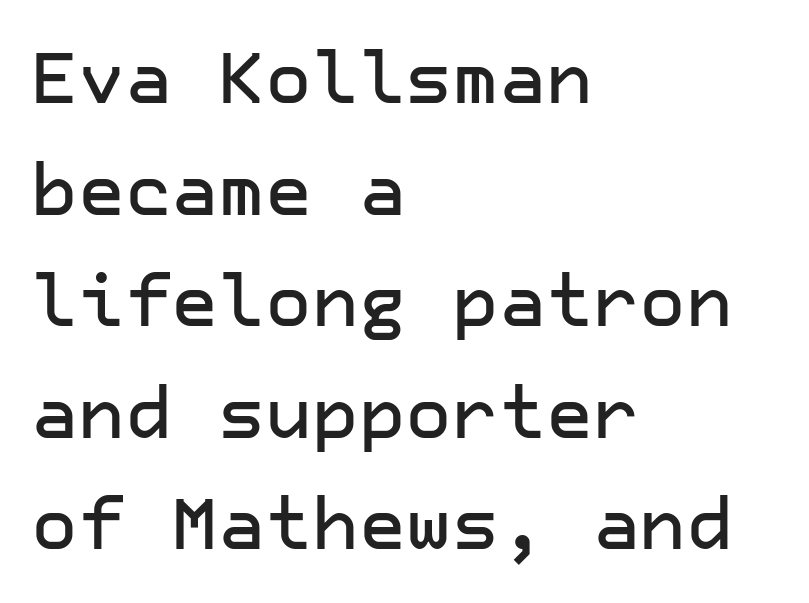
{"serif": "no", "italic": "no", "width": "normal", "stroke_contrast": "low", "x_height": "medium", "underline": "no", "align": "left", "line_spacing": "normal", "line_spacing_ratio": 1.55, "letter_spacing": "normal", "letter_spacing_em": 0.0, "glyph_px": 72}
